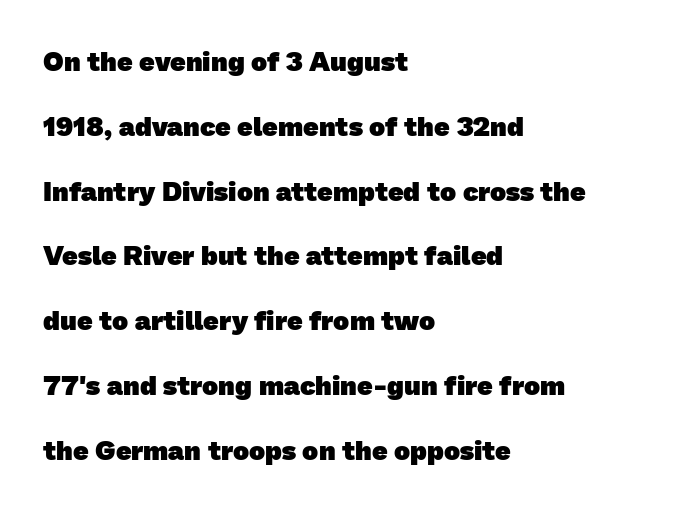
{"bold": "yes", "underline": "no", "align": "left", "line_spacing": "loose", "line_spacing_ratio": 2.4, "letter_spacing": "normal", "letter_spacing_em": 0.0, "glyph_px": 27}
